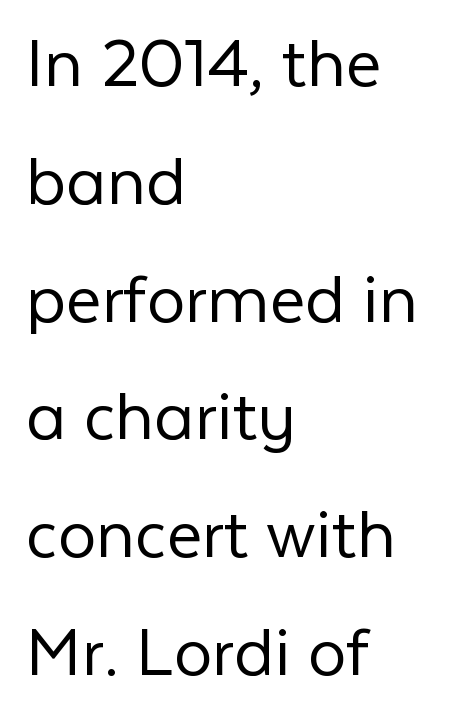
Q: Is the text bold? A: No.
Q: Is the text italic (slanted)? A: No, it is upright.
Q: Is the typeface a serif or a sans-serif typeface? A: Sans-serif.
Q: Is the text underlined? A: No.
Q: How is the paragraph aligned? A: Left-aligned.
Q: Is the spacing between letters normal or unusually wide? A: Normal.
Q: Is the spacing between lines tight, normal or loose? A: Normal.
Q: Width (condensed, normal, or wide)? A: Normal.
Q: Stroke contrast? A: Low.
Q: x-height? A: Medium.
Q: Monospaced? A: No.
